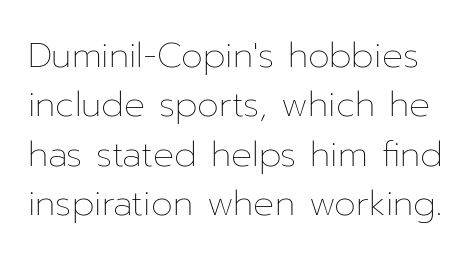
The image shows 35 px thin type, upright; set normal line spacing (1.41x), normal letter spacing, not underlined; low stroke contrast and a medium x-height.
